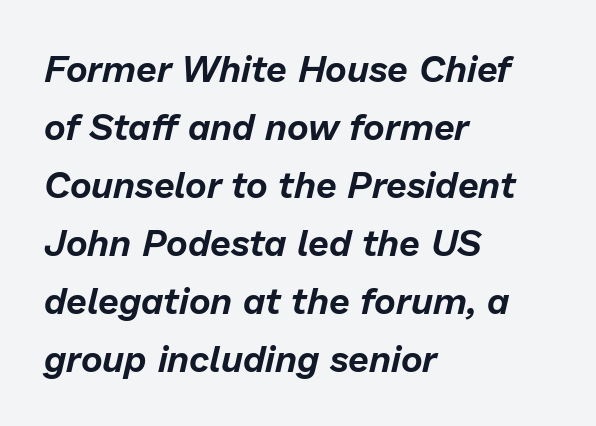
Q: Is the text italic (slanted)? A: Yes, it leans right by about 13 degrees.
Q: Is the text underlined? A: No.
Q: How is the paragraph aligned? A: Left-aligned.
Q: Is the spacing between letters normal or unusually wide? A: Normal.
Q: Is the spacing between lines tight, normal or loose? A: Normal.
Q: Width (condensed, normal, or wide)? A: Normal.
Q: Stroke contrast? A: Low.
Q: x-height? A: Medium.
Q: Monospaced? A: No.
